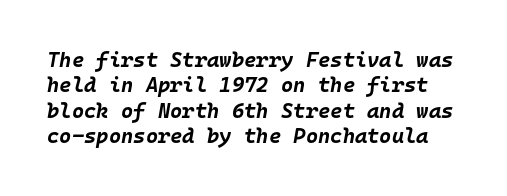
{"italic": "yes", "lean": "right", "slant_degrees": 10, "bold": "yes", "underline": "no", "line_spacing_ratio": 1.21, "letter_spacing": "normal", "letter_spacing_em": 0.0, "glyph_px": 21}
